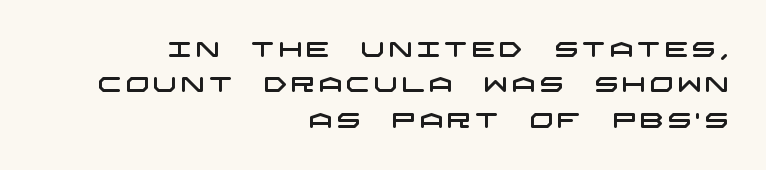
{"underline": "no", "align": "right", "line_spacing": "normal", "line_spacing_ratio": 1.68, "glyph_px": 21}
